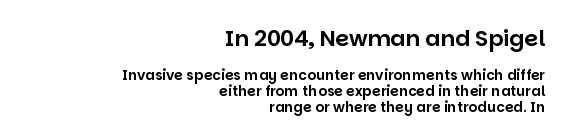
{"italic": "no", "underline": "no", "align": "right", "line_spacing": "tight", "line_spacing_ratio": 1.15, "letter_spacing": "normal", "letter_spacing_em": 0.0, "larger_block": "first", "size_ratio": 1.57, "glyph_px": 22}
